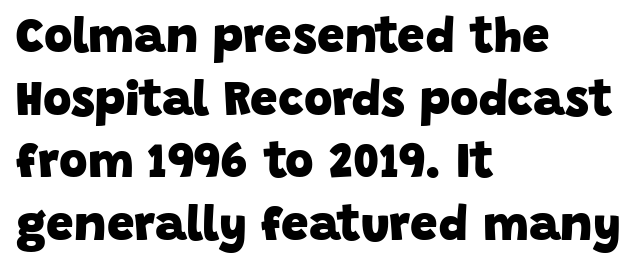
{"serif": "no", "bold": "yes", "weight": "heavy", "width": "normal", "stroke_contrast": "low", "x_height": "large", "monospaced": "no", "underline": "no", "align": "left", "line_spacing": "normal", "line_spacing_ratio": 1.28, "letter_spacing": "normal", "letter_spacing_em": 0.0, "glyph_px": 49}
